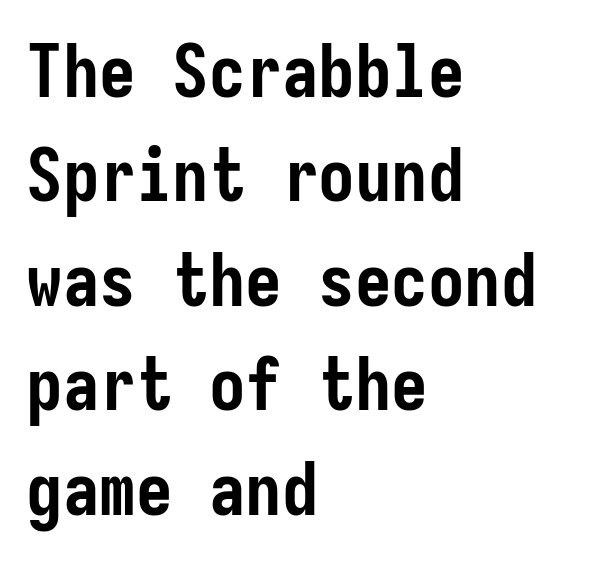
The image shows 73 px semibold, condensed sans-serif type, upright; set left-aligned, normal line spacing (1.43x), normal letter spacing, not underlined; low stroke contrast and a medium x-height.
